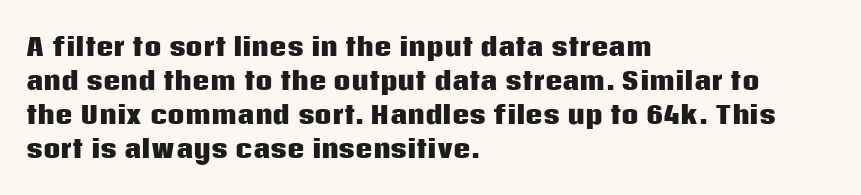
Q: Is the text bold? A: Yes.
Q: Is the text italic (slanted)? A: No, it is upright.
Q: Is the text underlined? A: No.
Q: How is the paragraph aligned? A: Left-aligned.
Q: Is the spacing between letters normal or unusually wide? A: Normal.
Q: Is the spacing between lines tight, normal or loose? A: Normal.
